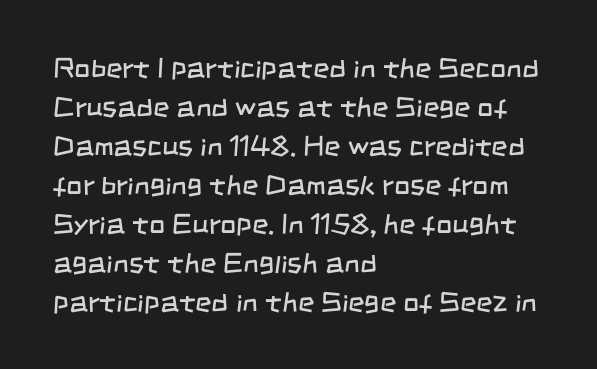
In CSS terms this would be text-align: left. Line spacing here is normal. Typographically, this falls in the sans-serif category. The typesetting does not lean heavy: it is not bold. No extra tracking has been applied to these lines. Nobody drew a line under any word here.
